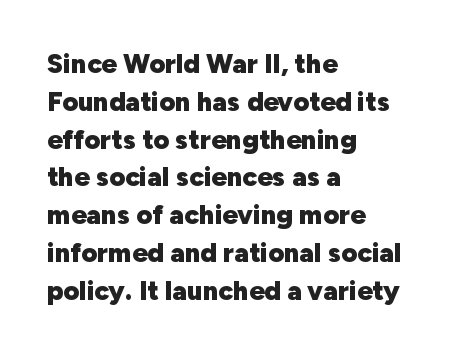
The image shows 27 px bold type, upright; set left-aligned, normal line spacing (1.4x), normal letter spacing, not underlined.
